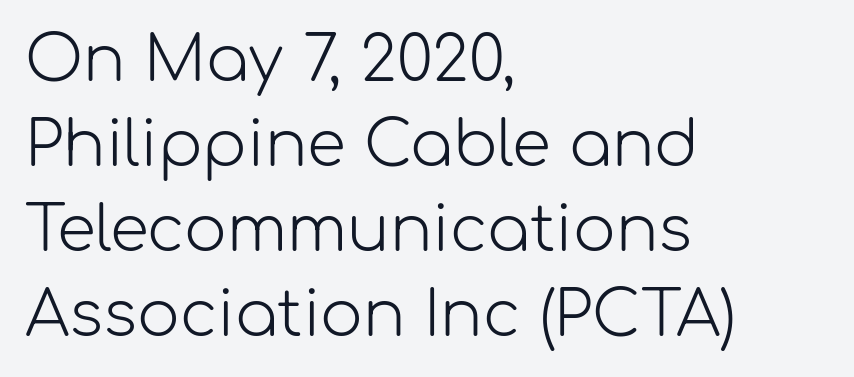
Descenders are the only things crossing below the line. Interline gaps are of average width in this sample. If you drew a ruler down the left edge, every line would touch it. The font family rendered here belongs to the sans-serif group.
